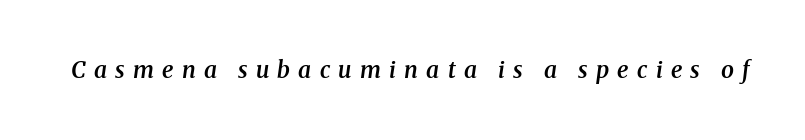
There is plenty of visible air inserted between adjacent glyphs. The zone under the glyphs is completely vacant. Heft: intermediate — a semibold. The glyphs look as if they've been sheared to an angle.
